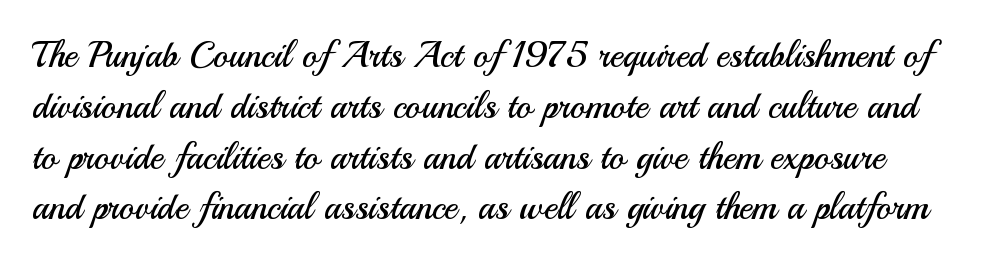
Q: Is the text bold? A: No.
Q: Is the text italic (slanted)? A: Yes.
Q: Is the typeface a serif or a sans-serif typeface? A: Sans-serif.
Q: Is the text underlined? A: No.
Q: Is the spacing between letters normal or unusually wide? A: Normal.
Q: Is the spacing between lines tight, normal or loose? A: Normal.
Q: Width (condensed, normal, or wide)? A: Normal.
Q: Stroke contrast? A: Medium.
Q: x-height? A: Small.
Q: Monospaced? A: No.
